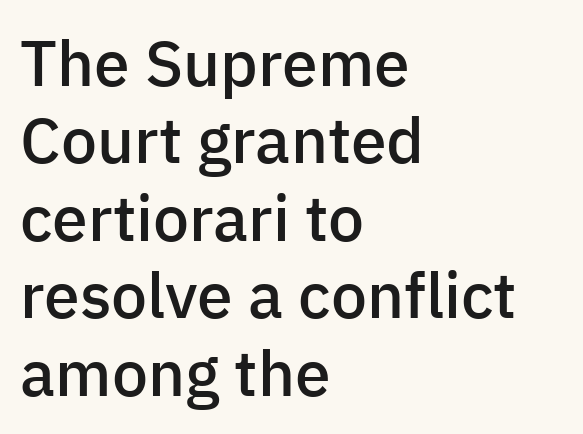
Q: Is the text bold? A: Semi-bold.
Q: Is the text italic (slanted)? A: No, it is upright.
Q: Is the typeface a serif or a sans-serif typeface? A: Sans-serif.
Q: Is the text underlined? A: No.
Q: How is the paragraph aligned? A: Left-aligned.
Q: Is the spacing between letters normal or unusually wide? A: Normal.
Q: Width (condensed, normal, or wide)? A: Normal.
Q: Stroke contrast? A: Low.
Q: x-height? A: Medium.
Q: Monospaced? A: No.
